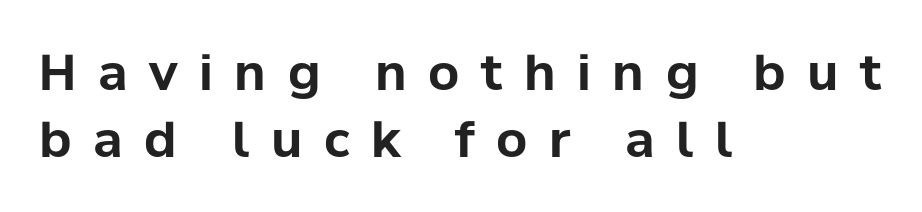
No italicization has been applied; the sample stays upright. Heavy-handed strokes throughout: this text is bold. One-word summary of the alignment: left. Loose tracking; the words dissolve into strings of separated letters.
